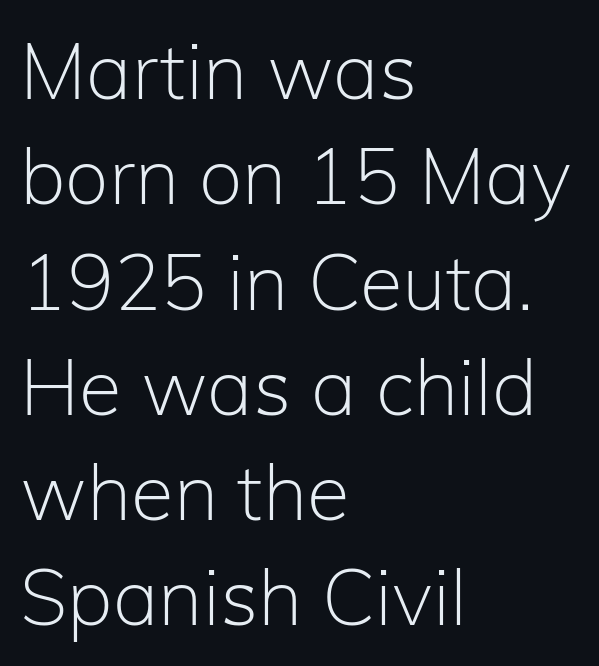
The lettering holds an erect, upright posture throughout. Rows of type keep a routine distance in the vertical direction. Beneath every word, the page is bare. No chunkiness to these letters — they're not bold. Each word holds together tightly as a unit, with standard inter-letter gaps. What kind of face is this? One without serifs — a sans.
